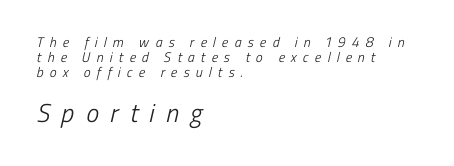
Q: Is the text bold? A: No.
Q: Is the text underlined? A: No.
Q: How is the paragraph aligned? A: Left-aligned.
Q: Is the spacing between letters normal or unusually wide? A: Unusually wide.
Q: Is the spacing between lines tight, normal or loose? A: Tight.
Q: Which block of text is set in a larger size, the first (top) or the second (bottom)? A: The second (bottom) one.
